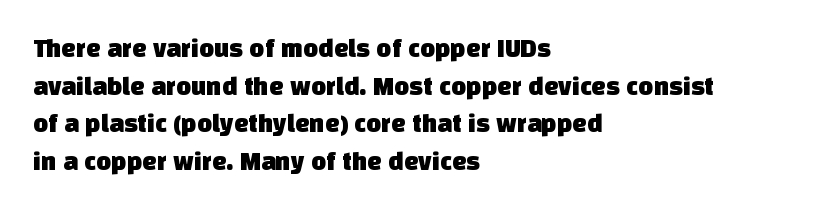
The image shows 26 px text type; set left-aligned, normal line spacing (1.45x), normal letter spacing, not underlined.
